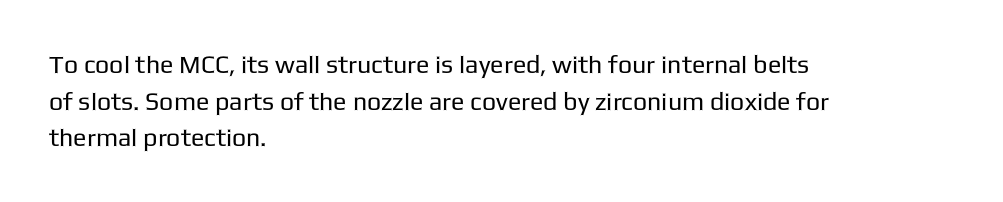
Q: Is the text bold? A: No.
Q: Is the text italic (slanted)? A: No, it is upright.
Q: Is the text underlined? A: No.
Q: How is the paragraph aligned? A: Left-aligned.
Q: Is the spacing between letters normal or unusually wide? A: Normal.
Q: Is the spacing between lines tight, normal or loose? A: Normal.
